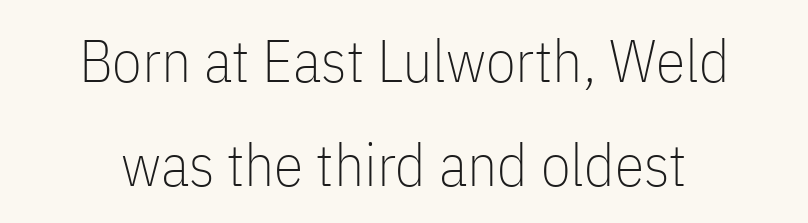
Q: Is the text bold? A: No.
Q: Is the text italic (slanted)? A: No, it is upright.
Q: Is the typeface a serif or a sans-serif typeface? A: Sans-serif.
Q: Is the text underlined? A: No.
Q: How is the paragraph aligned? A: Centered.
Q: Is the spacing between letters normal or unusually wide? A: Normal.
Q: Width (condensed, normal, or wide)? A: Condensed.
Q: Stroke contrast? A: Low.
Q: x-height? A: Medium.
Q: Monospaced? A: No.
